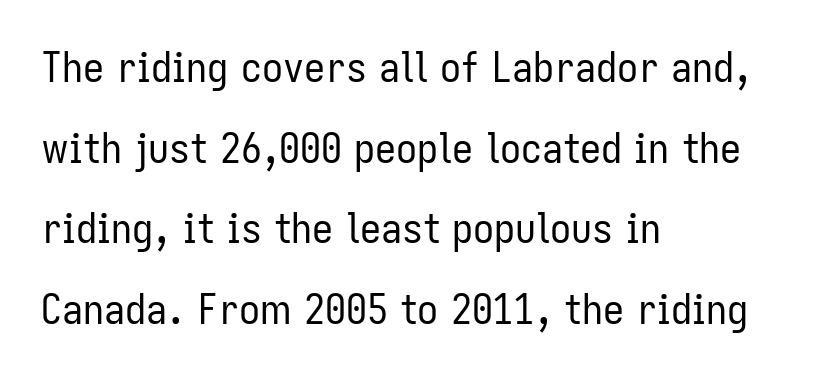
{"serif": "no", "italic": "no", "bold": "no", "weight": "regular", "width": "condensed", "stroke_contrast": "low", "x_height": "medium", "monospaced": "no", "underline": "no", "align": "left", "line_spacing": "loose", "line_spacing_ratio": 1.92, "letter_spacing": "normal", "letter_spacing_em": 0.0, "glyph_px": 42}
